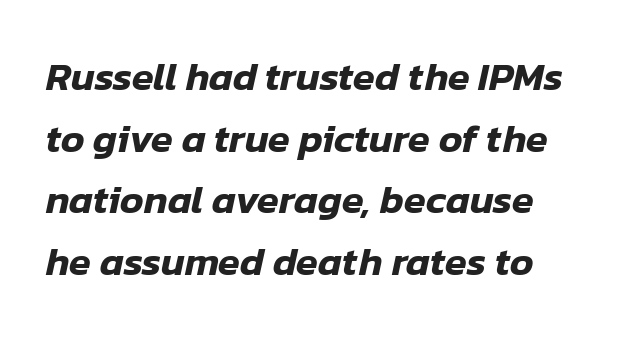
Quick note: underline off. You could not count columns in this text — the font is proportionally spaced. The vertical gap from one line to the next is medium. Short note: letters normally spaced. Is the type slanted? Yes — the strokes lean at a clear angle.
